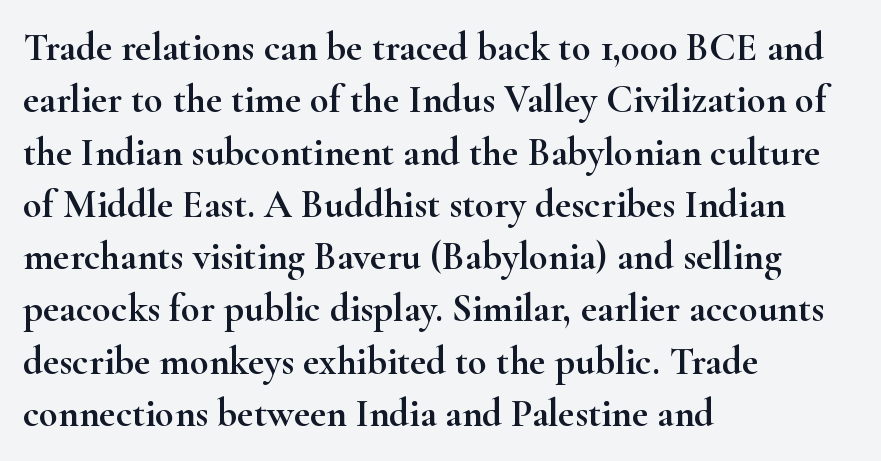
Q: Is the text italic (slanted)? A: No, it is upright.
Q: Is the typeface a serif or a sans-serif typeface? A: Serif.
Q: Is the text underlined? A: No.
Q: How is the paragraph aligned? A: Left-aligned.
Q: Is the spacing between letters normal or unusually wide? A: Normal.
Q: Is the spacing between lines tight, normal or loose? A: Normal.
Q: Width (condensed, normal, or wide)? A: Wide.
Q: Stroke contrast? A: High.
Q: x-height? A: Small.
Q: Monospaced? A: No.
